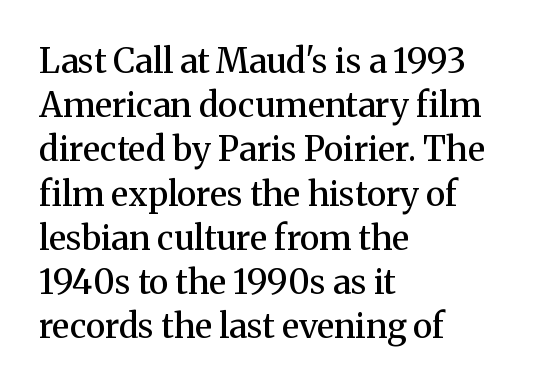
Spacing between characters is what you'd get straight out of the box. These lines carry some extra weight — a demibold, not a full bold. The passage is arranged the way most books set body copy — flush left. The specimen reads as upright at a glance.
